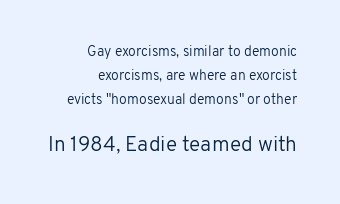
Q: Is the text bold? A: No.
Q: Is the text italic (slanted)? A: No, it is upright.
Q: Is the text underlined? A: No.
Q: How is the paragraph aligned? A: Right-aligned.
Q: Is the spacing between letters normal or unusually wide? A: Normal.
Q: Which block of text is set in a larger size, the first (top) or the second (bottom)? A: The second (bottom) one.
